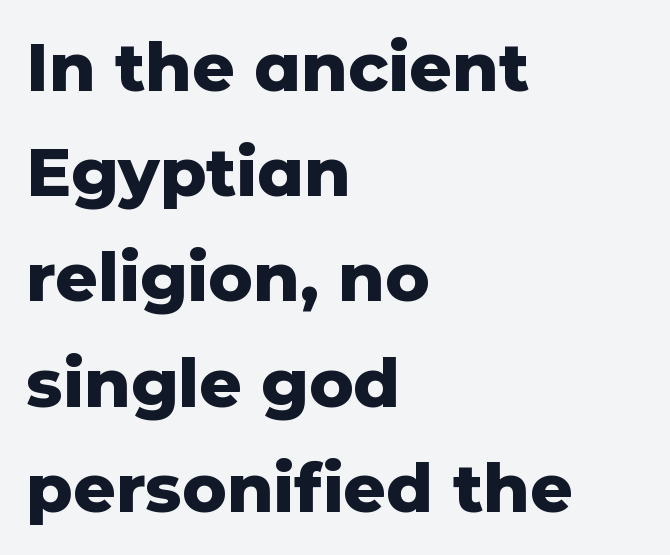
Q: Is the text bold? A: Yes.
Q: Is the text italic (slanted)? A: No, it is upright.
Q: Is the typeface a serif or a sans-serif typeface? A: Sans-serif.
Q: Is the text underlined? A: No.
Q: How is the paragraph aligned? A: Left-aligned.
Q: Is the spacing between letters normal or unusually wide? A: Normal.
Q: Is the spacing between lines tight, normal or loose? A: Normal.
Q: Width (condensed, normal, or wide)? A: Normal.
Q: Stroke contrast? A: Low.
Q: x-height? A: Medium.
Q: Monospaced? A: No.
